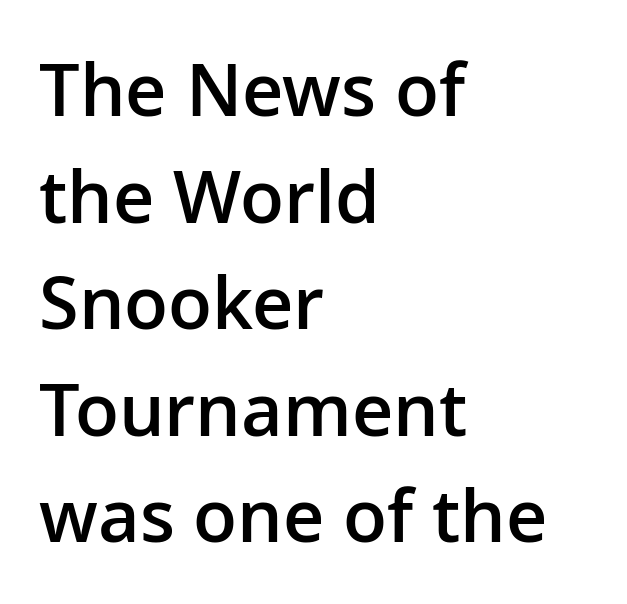
{"serif": "no", "italic": "no", "bold": "semi", "weight": "semibold", "width": "normal", "stroke_contrast": "low", "x_height": "medium", "monospaced": "no", "underline": "no", "align": "left", "line_spacing": "normal", "line_spacing_ratio": 1.48, "letter_spacing": "normal", "letter_spacing_em": 0.0, "glyph_px": 72}
